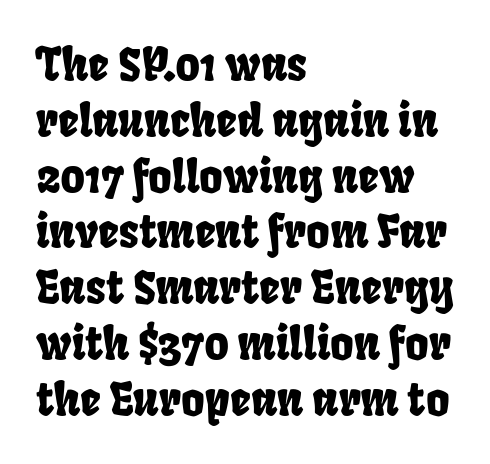
Q: Is the typeface a serif or a sans-serif typeface? A: Sans-serif.
Q: Is the text underlined? A: No.
Q: How is the paragraph aligned? A: Left-aligned.
Q: Is the spacing between letters normal or unusually wide? A: Normal.
Q: Width (condensed, normal, or wide)? A: Condensed.
Q: Stroke contrast? A: Low.
Q: x-height? A: Large.
Q: Monospaced? A: No.
